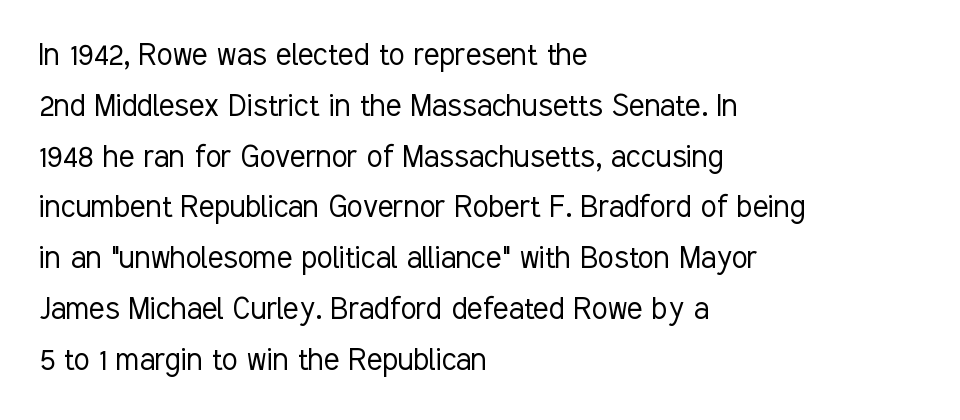
{"serif": "no", "italic": "no", "bold": "no", "weight": "light", "width": "condensed", "stroke_contrast": "low", "x_height": "medium", "monospaced": "no", "underline": "no", "align": "left", "line_spacing": "normal", "line_spacing_ratio": 1.41, "letter_spacing": "normal", "letter_spacing_em": 0.0, "glyph_px": 36}
